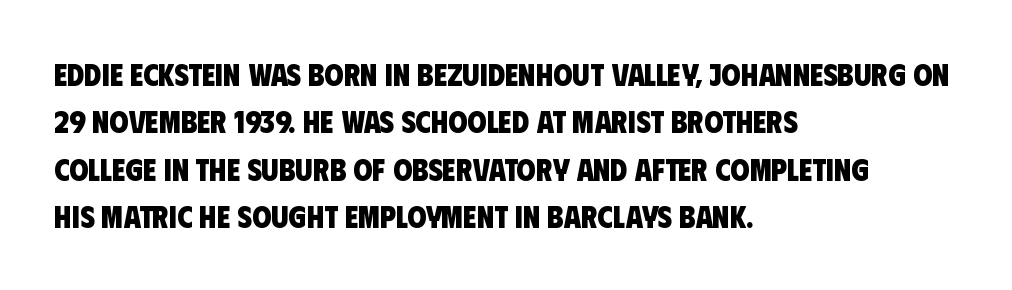
The image shows 31 px heavy, condensed sans-serif type; set left-aligned, normal line spacing (1.53x), normal letter spacing, not underlined; low stroke contrast and a large x-height.
